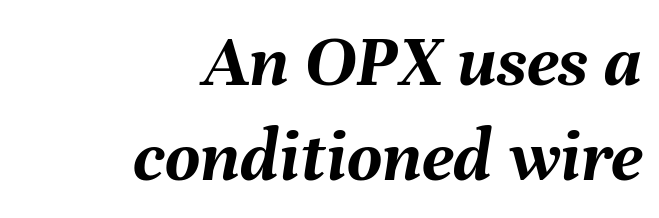
Q: Is the text bold? A: Yes.
Q: Is the text italic (slanted)? A: Yes, it leans right by about 8 degrees.
Q: Is the text underlined? A: No.
Q: How is the paragraph aligned? A: Right-aligned.
Q: Is the spacing between letters normal or unusually wide? A: Normal.
Q: Is the spacing between lines tight, normal or loose? A: Normal.
Q: Width (condensed, normal, or wide)? A: Normal.
Q: Stroke contrast? A: Medium.
Q: x-height? A: Medium.
Q: Monospaced? A: No.
